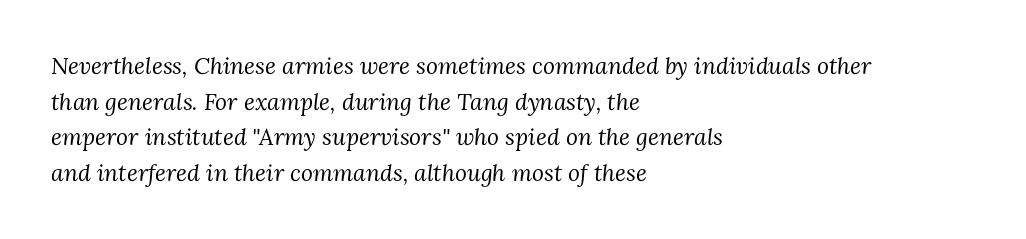
Q: Is the text bold? A: No.
Q: Is the text italic (slanted)? A: Yes, it leans right by about 3 degrees.
Q: Is the text underlined? A: No.
Q: How is the paragraph aligned? A: Left-aligned.
Q: Is the spacing between letters normal or unusually wide? A: Normal.
Q: Is the spacing between lines tight, normal or loose? A: Normal.
